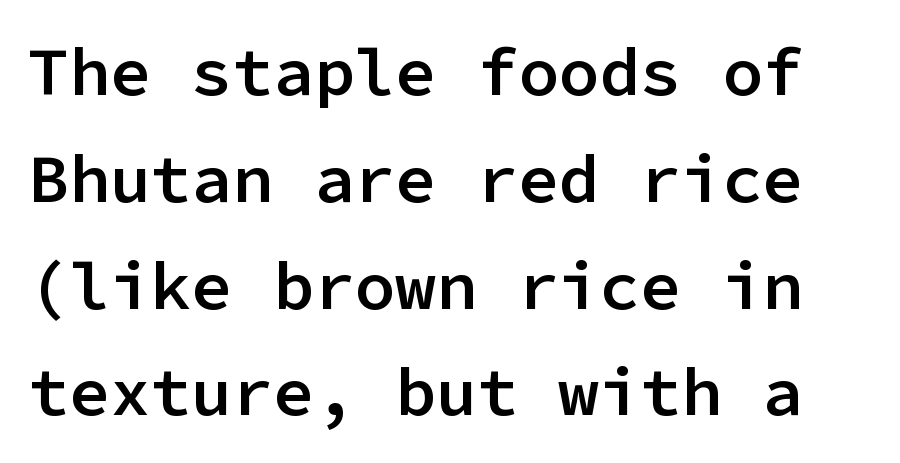
Reading down the column, the eye jumps a familiar distance to each next line. The lettering holds an erect, upright posture throughout. The typeface chosen for these lines omits serifs. On the weight axis this lands at semibold, roughly 600. Fixed-width glyphs throughout — classic coding-font behaviour. A clean baseline with only descenders dipping below it.
